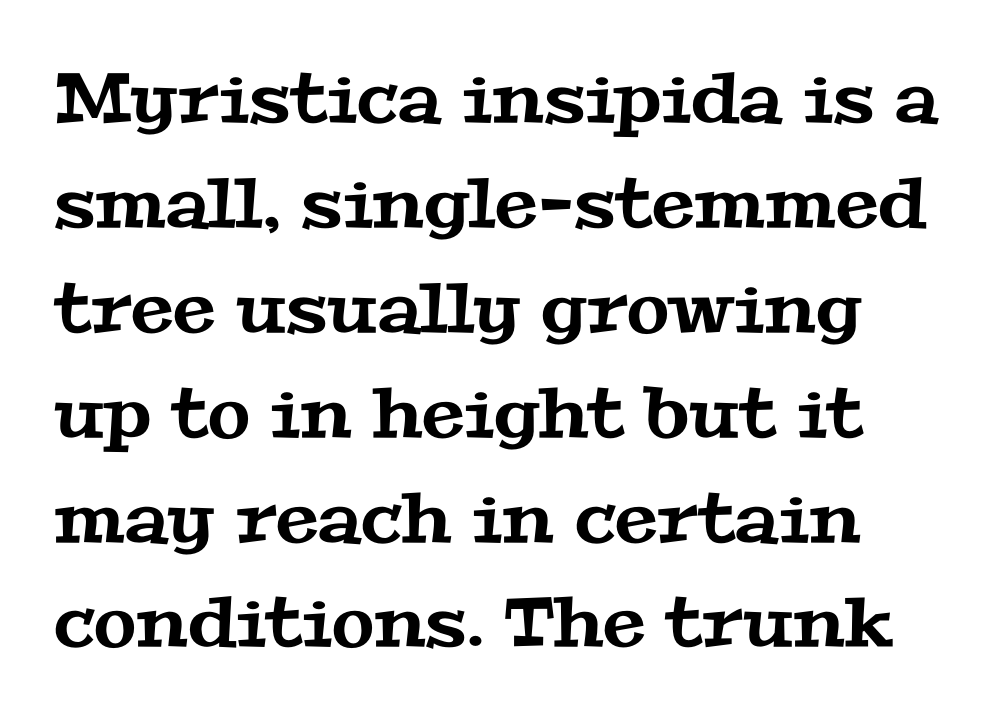
The image shows 69 px wide serif type; set normal line spacing (1.52x), normal letter spacing, not underlined; medium stroke contrast and a medium x-height.
